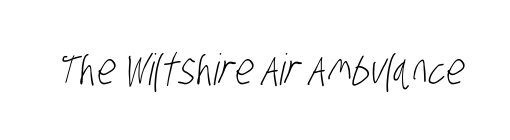
Q: Is the text bold? A: No.
Q: Is the typeface a serif or a sans-serif typeface? A: Sans-serif.
Q: Is the text underlined? A: No.
Q: Is the spacing between letters normal or unusually wide? A: Normal.
Q: Width (condensed, normal, or wide)? A: Condensed.
Q: Stroke contrast? A: Low.
Q: x-height? A: Large.
Q: Monospaced? A: No.
